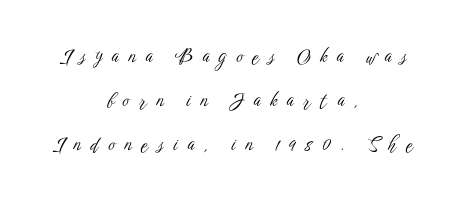
{"bold": "no", "underline": "no", "align": "center", "line_spacing": "loose", "line_spacing_ratio": 2.2, "letter_spacing": "wide", "letter_spacing_em": 0.48, "glyph_px": 20}
